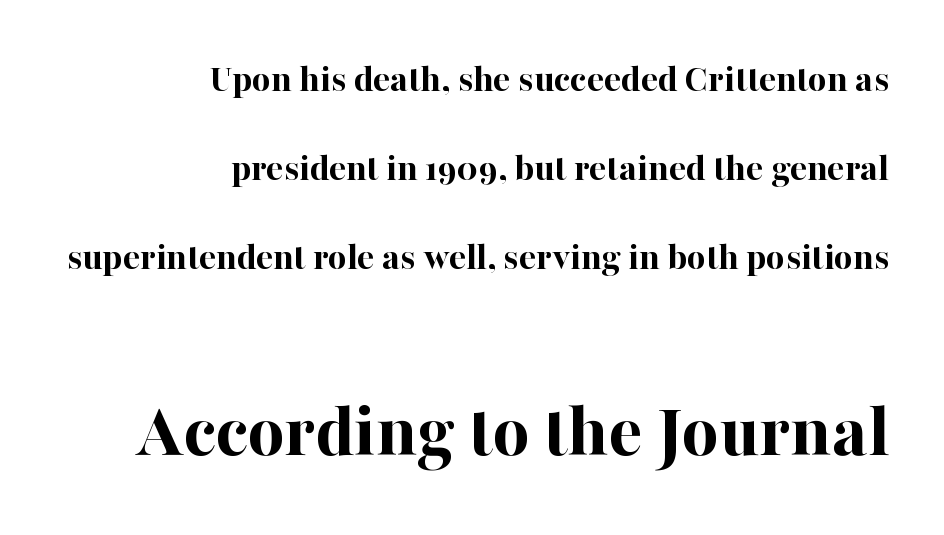
{"serif": "yes", "italic": "no", "bold": "yes", "weight": "bold", "width": "normal", "stroke_contrast": "high", "x_height": "medium", "monospaced": "no", "underline": "no", "align": "right", "line_spacing": "loose", "line_spacing_ratio": 2.22, "letter_spacing": "normal", "letter_spacing_em": 0.0, "larger_block": "second", "size_ratio": 1.98, "glyph_px": 79}
